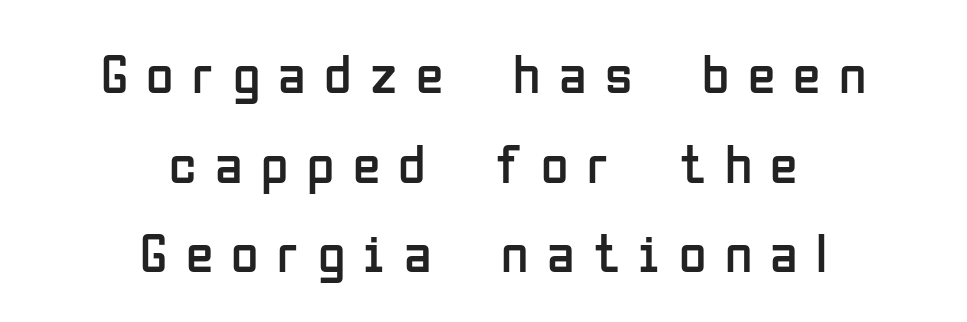
Q: Is the text bold? A: No.
Q: Is the text italic (slanted)? A: No, it is upright.
Q: Is the typeface a serif or a sans-serif typeface? A: Sans-serif.
Q: Is the text underlined? A: No.
Q: How is the paragraph aligned? A: Centered.
Q: Is the spacing between letters normal or unusually wide? A: Unusually wide.
Q: Is the spacing between lines tight, normal or loose? A: Normal.
Q: Width (condensed, normal, or wide)? A: Condensed.
Q: Stroke contrast? A: Low.
Q: x-height? A: Medium.
Q: Monospaced? A: No.
